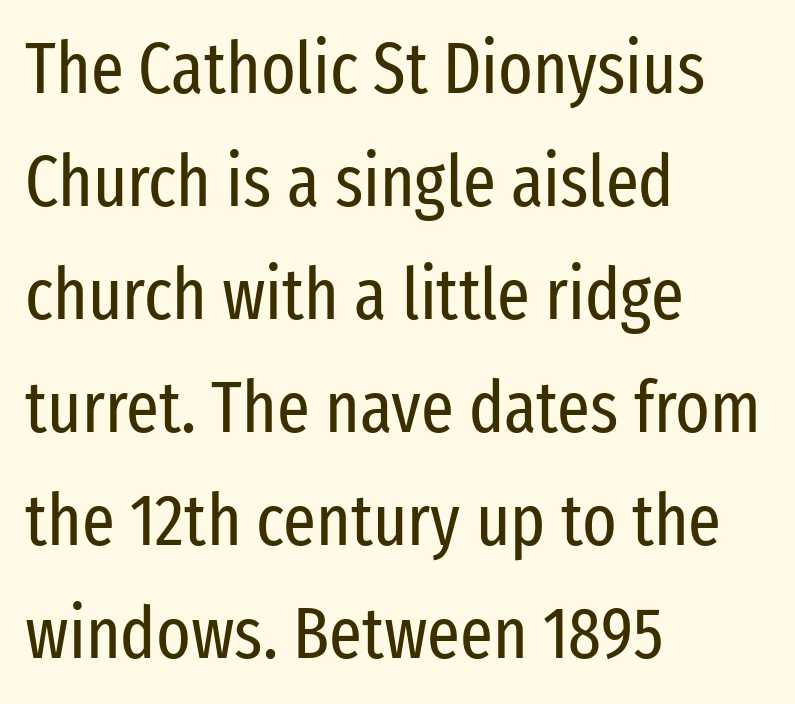
Is there any slant? The stems are plumb. Letters have the restrained weight of plain body copy at most. A typesetter would call this zero additional tracking. The ragged edge is on the right, which tells us the setting is flush left. Each letter keeps its own natural width here, so spacing adapts to shape.
